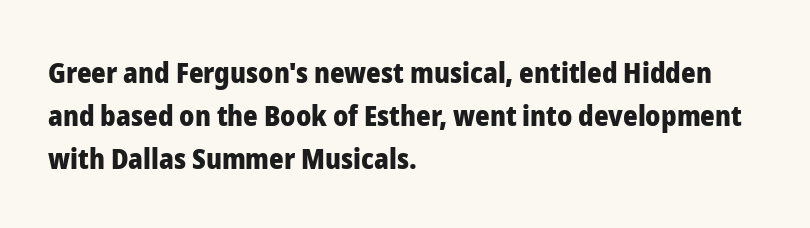
The image shows 28 px heavy sans-serif type, upright; set left-aligned, normal line spacing (1.54x), normal letter spacing, not underlined; low stroke contrast and a medium x-height.
